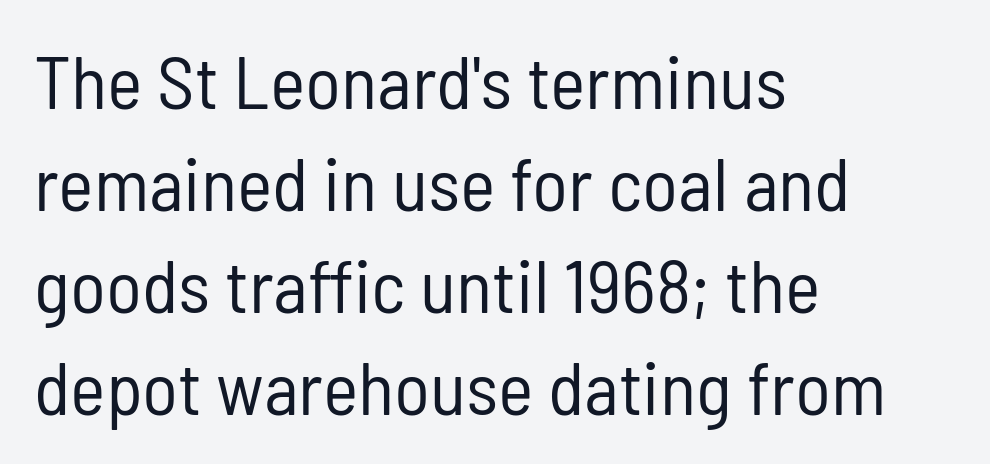
Q: Is the text bold? A: No.
Q: Is the text italic (slanted)? A: No, it is upright.
Q: Is the typeface a serif or a sans-serif typeface? A: Sans-serif.
Q: Is the text underlined? A: No.
Q: How is the paragraph aligned? A: Left-aligned.
Q: Is the spacing between letters normal or unusually wide? A: Normal.
Q: Is the spacing between lines tight, normal or loose? A: Normal.
Q: Width (condensed, normal, or wide)? A: Condensed.
Q: Stroke contrast? A: Low.
Q: x-height? A: Medium.
Q: Monospaced? A: No.
